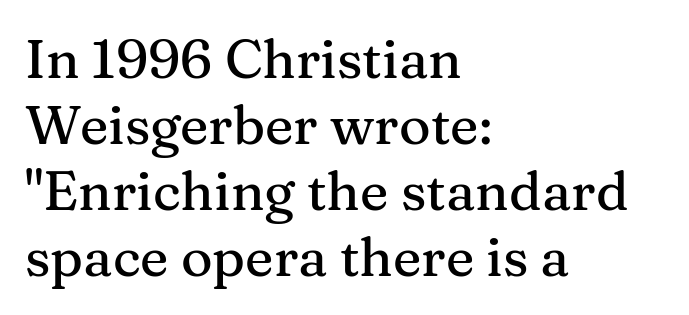
{"serif": "yes", "italic": "no", "width": "normal", "stroke_contrast": "medium", "x_height": "medium", "monospaced": "no", "underline": "no", "align": "left", "line_spacing_ratio": 1.22, "letter_spacing": "normal", "letter_spacing_em": 0.0, "glyph_px": 54}
